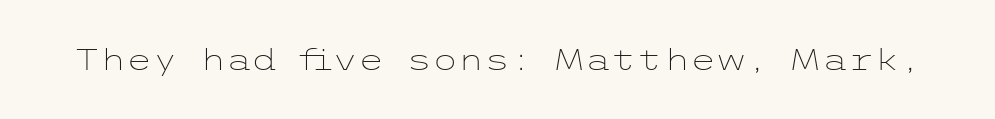
The image shows 30 px light, wide sans-serif type, upright; set normal letter spacing, not underlined; low stroke contrast and a medium x-height.
